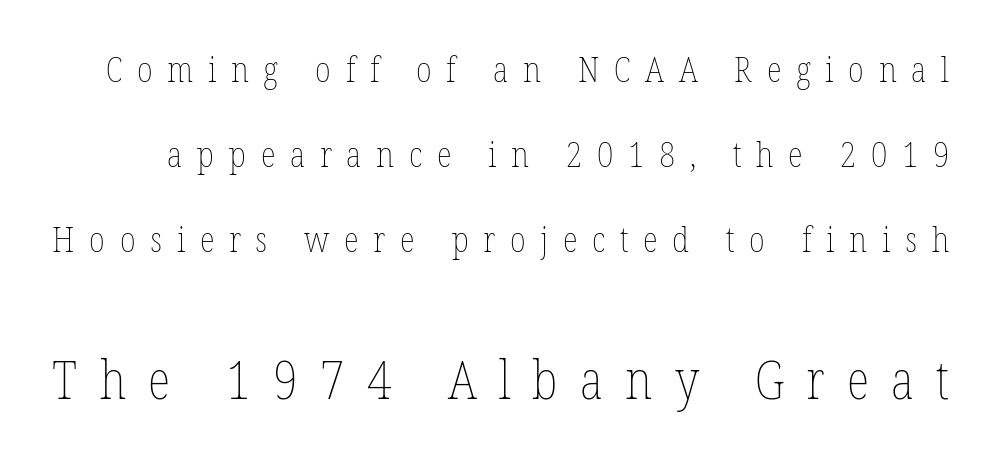
The image shows 53 px thin, condensed type, upright; set loose line spacing (2.43x), unusually wide letter spacing (+0.42 em), not underlined; the second (bottom) block is 1.51x larger; low stroke contrast and a medium x-height.
